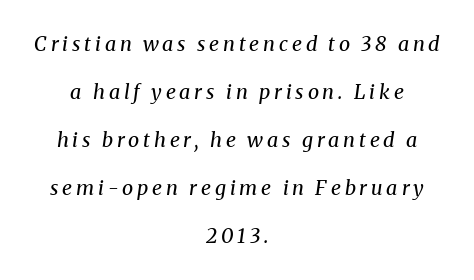
Q: Is the text bold? A: No.
Q: Is the text italic (slanted)? A: Yes, it leans right by about 8 degrees.
Q: Is the text underlined? A: No.
Q: How is the paragraph aligned? A: Centered.
Q: Is the spacing between lines tight, normal or loose? A: Loose.
